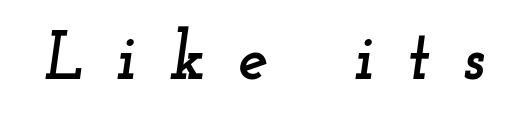
Q: Is the text italic (slanted)? A: Yes, it leans right by about 12 degrees.
Q: Is the typeface a serif or a sans-serif typeface? A: Serif.
Q: Is the text underlined? A: No.
Q: Is the spacing between letters normal or unusually wide? A: Unusually wide.
Q: Width (condensed, normal, or wide)? A: Wide.
Q: Stroke contrast? A: Low.
Q: x-height? A: Small.
Q: Monospaced? A: No.
